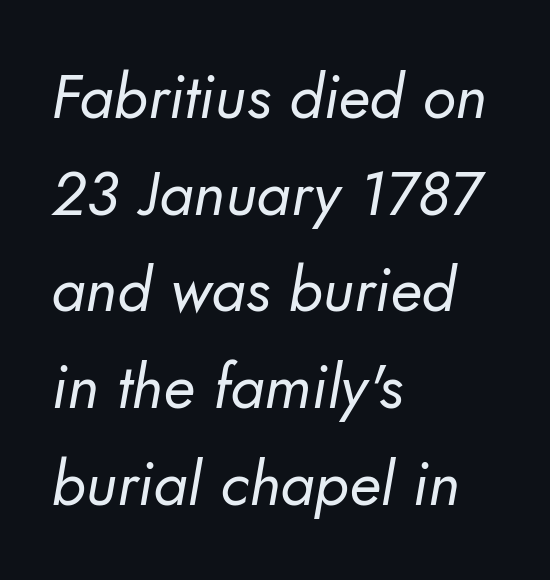
Q: Is the text bold? A: No.
Q: Is the typeface a serif or a sans-serif typeface? A: Sans-serif.
Q: Is the text underlined? A: No.
Q: How is the paragraph aligned? A: Left-aligned.
Q: Is the spacing between letters normal or unusually wide? A: Normal.
Q: Is the spacing between lines tight, normal or loose? A: Normal.
Q: Width (condensed, normal, or wide)? A: Normal.
Q: Stroke contrast? A: Low.
Q: x-height? A: Small.
Q: Monospaced? A: No.
